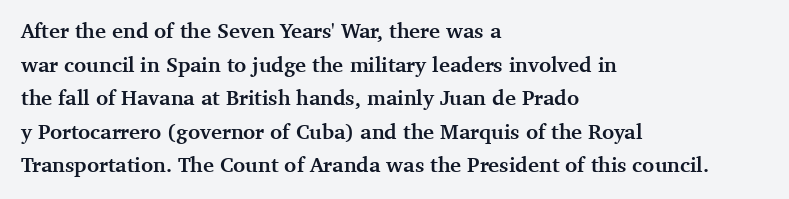
Q: Is the text bold? A: Yes.
Q: Is the text italic (slanted)? A: No, it is upright.
Q: Is the text underlined? A: No.
Q: How is the paragraph aligned? A: Left-aligned.
Q: Is the spacing between letters normal or unusually wide? A: Normal.
Q: Is the spacing between lines tight, normal or loose? A: Normal.
